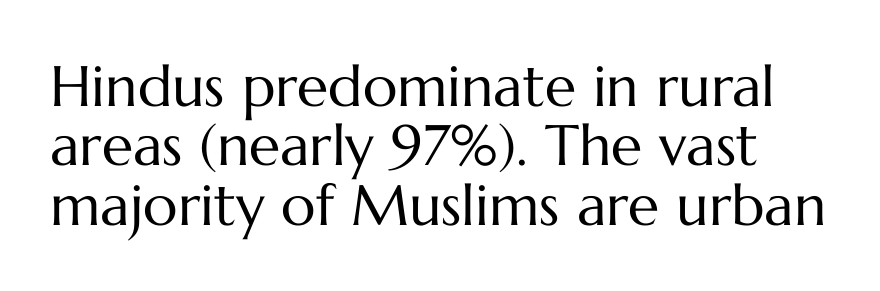
Q: Is the text bold? A: No.
Q: Is the text italic (slanted)? A: No, it is upright.
Q: Is the text underlined? A: No.
Q: Is the spacing between letters normal or unusually wide? A: Normal.
Q: Is the spacing between lines tight, normal or loose? A: Tight.
Q: Width (condensed, normal, or wide)? A: Normal.
Q: Stroke contrast? A: Medium.
Q: x-height? A: Medium.
Q: Monospaced? A: No.
